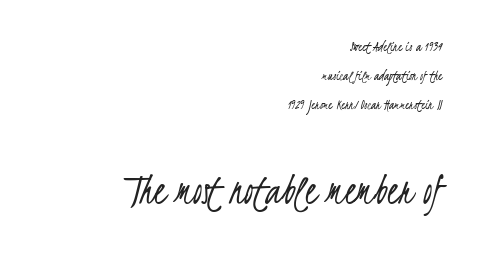
The image shows 46 px light, condensed sans-serif type; set right-aligned, loose line spacing (1.94x), normal letter spacing, not underlined; the second (bottom) block is 3.07x larger; low stroke contrast and a small x-height.
